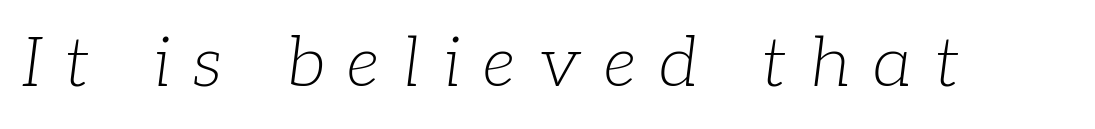
The image shows 70 px light serif type, italic (leaning right); set unusually wide letter spacing (+0.33 em), not underlined; low stroke contrast and a medium x-height.
